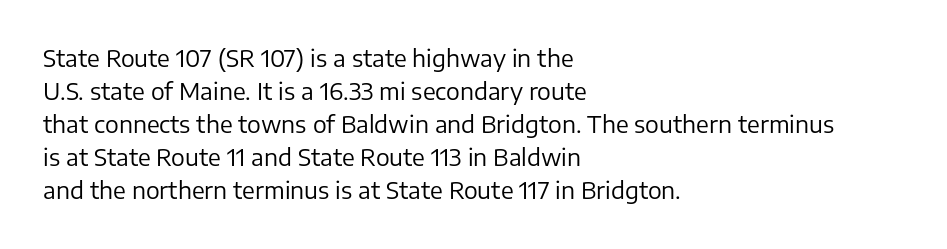
{"italic": "no", "bold": "no", "underline": "no", "align": "left", "line_spacing": "normal", "line_spacing_ratio": 1.44, "letter_spacing": "normal", "letter_spacing_em": 0.0, "glyph_px": 23}
